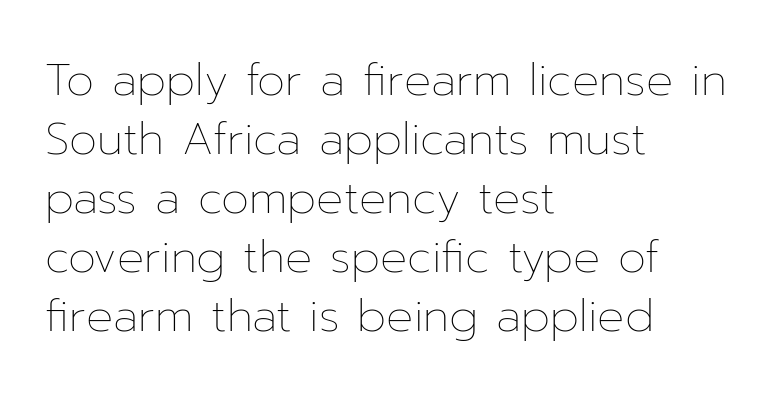
Vertically, the passage feels balanced, rows spaced as you'd expect. All the whitespace from short lines collects on the right. Note the varied advance widths — an 'i' is clearly narrower than an 'm'. Upright lettering throughout. Letter spacing: default.
